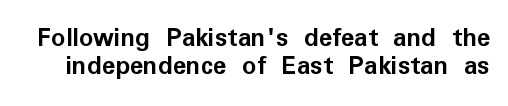
Q: Is the text bold? A: Yes.
Q: Is the text italic (slanted)? A: No, it is upright.
Q: Is the typeface a serif or a sans-serif typeface? A: Sans-serif.
Q: Is the text underlined? A: No.
Q: Is the spacing between letters normal or unusually wide? A: Normal.
Q: Is the spacing between lines tight, normal or loose? A: Tight.
Q: Width (condensed, normal, or wide)? A: Normal.
Q: Stroke contrast? A: Low.
Q: x-height? A: Medium.
Q: Monospaced? A: No.
